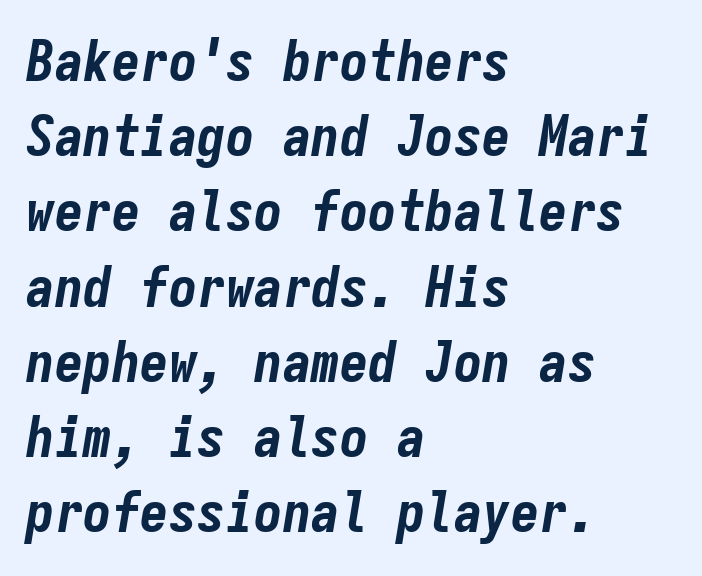
Standard letterfit; no display-style spreading of the glyphs. Observe the lean: these are italic letterforms. Left-aligned paragraph, ragged on the right. Note the uniform advance width — an 'i' takes as much space as an 'm'. The string is rendered with underlining switched off. A dark, heavy texture on the line: the type is bold.
